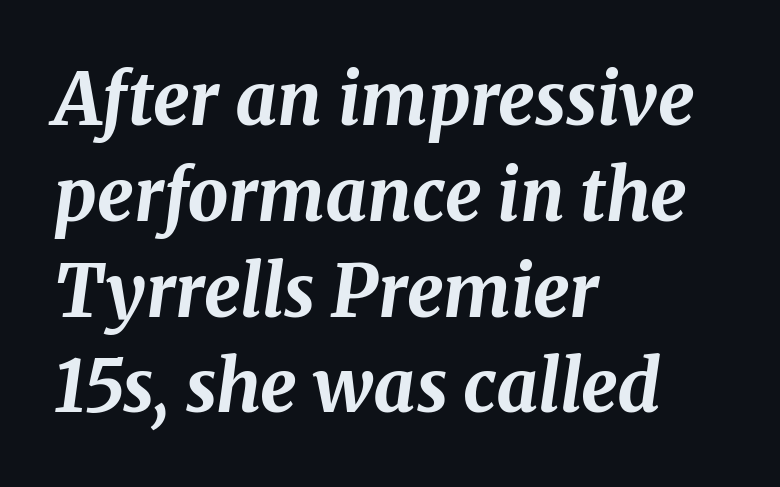
{"italic": "yes", "lean": "right", "slant_degrees": 8, "bold": "yes", "weight": "bold", "width": "normal", "stroke_contrast": "medium", "x_height": "medium", "monospaced": "no", "underline": "no", "align": "left", "line_spacing": "normal", "line_spacing_ratio": 1.33, "letter_spacing": "normal", "letter_spacing_em": 0.0, "glyph_px": 72}
